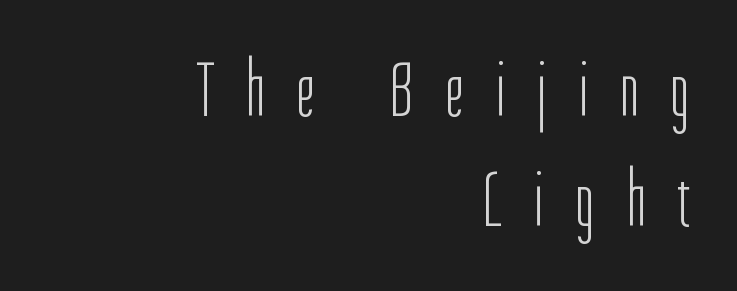
{"serif": "no", "italic": "no", "bold": "no", "weight": "light", "width": "condensed", "stroke_contrast": "low", "x_height": "medium", "monospaced": "no", "underline": "no", "align": "right", "line_spacing": "normal", "line_spacing_ratio": 1.39, "letter_spacing": "wide", "letter_spacing_em": 0.41, "glyph_px": 79}
